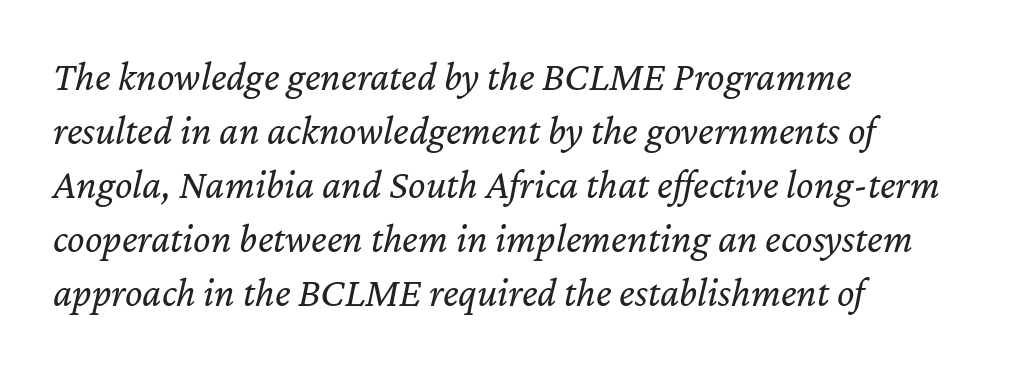
Would a proofreader flag this as italicized? Yes. Normally led — the rows are evenly, conventionally spaced. Nobody drew a line under any word here. Heaviness? Minimal to ordinary, like unemphasized prose. If you drew a ruler down the left edge, every line would touch it. The type is set solid horizontally, with unmodified tracking.
